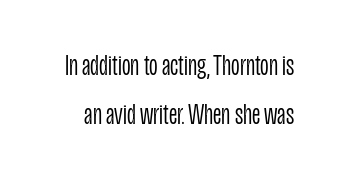
Q: Is the text bold? A: No.
Q: Is the text italic (slanted)? A: No, it is upright.
Q: Is the typeface a serif or a sans-serif typeface? A: Sans-serif.
Q: Is the text underlined? A: No.
Q: Is the spacing between letters normal or unusually wide? A: Normal.
Q: Is the spacing between lines tight, normal or loose? A: Normal.
Q: Width (condensed, normal, or wide)? A: Condensed.
Q: Stroke contrast? A: Low.
Q: x-height? A: Large.
Q: Monospaced? A: No.
